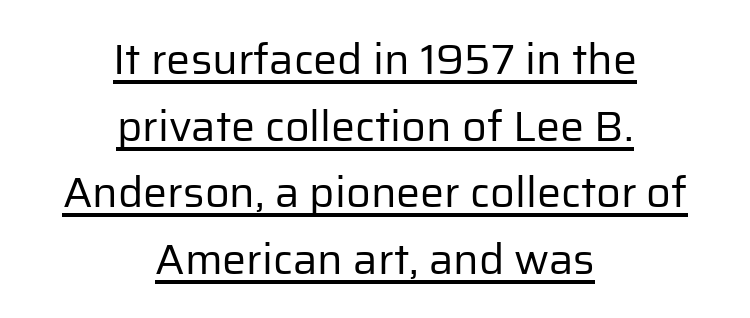
Q: Is the text bold? A: No.
Q: Is the text italic (slanted)? A: No, it is upright.
Q: Is the typeface a serif or a sans-serif typeface? A: Sans-serif.
Q: Is the text underlined? A: Yes.
Q: How is the paragraph aligned? A: Centered.
Q: Is the spacing between letters normal or unusually wide? A: Normal.
Q: Is the spacing between lines tight, normal or loose? A: Normal.
Q: Width (condensed, normal, or wide)? A: Normal.
Q: Stroke contrast? A: Low.
Q: x-height? A: Medium.
Q: Monospaced? A: No.
